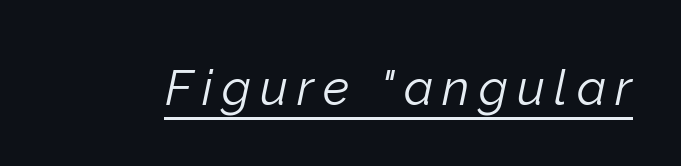
Q: Is the text bold? A: No.
Q: Is the text italic (slanted)? A: Yes, it leans right by about 12 degrees.
Q: Is the text underlined? A: Yes.
Q: Width (condensed, normal, or wide)? A: Normal.
Q: Stroke contrast? A: Low.
Q: x-height? A: Medium.
Q: Monospaced? A: No.
